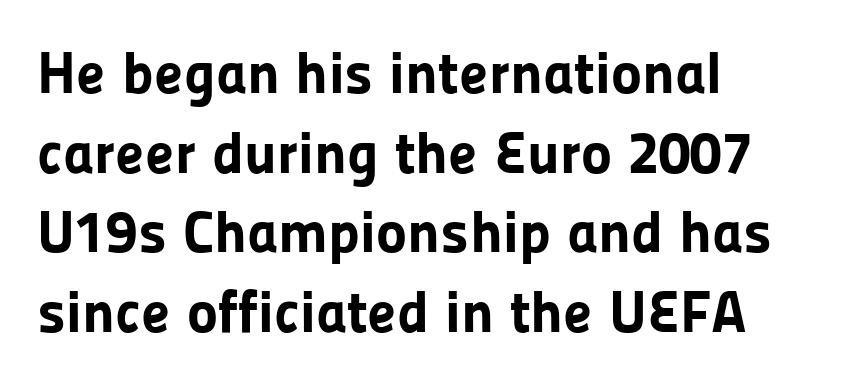
Q: Is the text bold? A: Yes.
Q: Is the text italic (slanted)? A: No, it is upright.
Q: Is the typeface a serif or a sans-serif typeface? A: Sans-serif.
Q: Is the text underlined? A: No.
Q: How is the paragraph aligned? A: Left-aligned.
Q: Is the spacing between letters normal or unusually wide? A: Normal.
Q: Is the spacing between lines tight, normal or loose? A: Normal.
Q: Width (condensed, normal, or wide)? A: Normal.
Q: Stroke contrast? A: Low.
Q: x-height? A: Medium.
Q: Monospaced? A: No.
